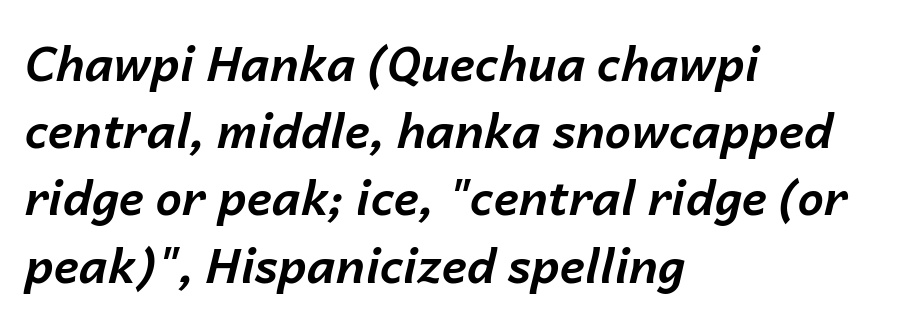
{"italic": "yes", "lean": "right", "slant_degrees": 14, "bold": "yes", "weight": "bold", "width": "normal", "stroke_contrast": "low", "x_height": "medium", "monospaced": "no", "underline": "no", "align": "left", "line_spacing": "normal", "line_spacing_ratio": 1.43, "letter_spacing": "normal", "letter_spacing_em": 0.0, "glyph_px": 47}
